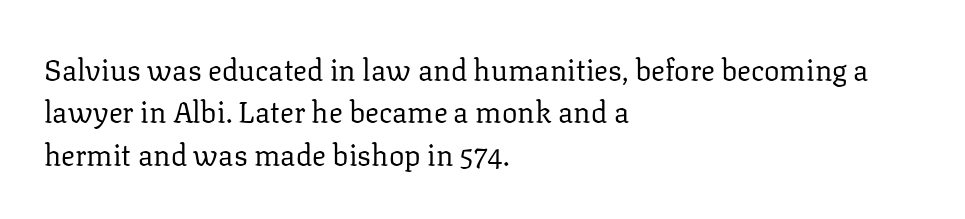
The letters look calm and open, with moderate or lighter stems. Whoever set this chose a conventional vertical rhythm. The rendering uses natural spacing where letterforms have individual widths. The line texture is even and compact thanks to regular tracking.
